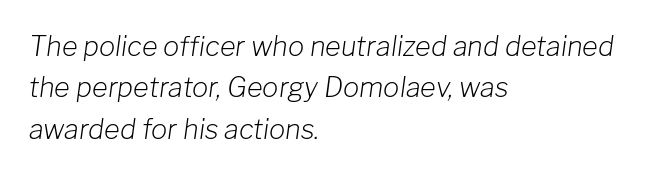
A quiet, ordinary-to-light weight characterises the typeface. Anything drawn beneath the words? Only blank space. This rendering uses left alignment, leaving the right contour irregular. Nothing unusual about the tracking: characters are spaced as the font intends. Is the type slanted? Yes — the strokes lean at a clear angle.
